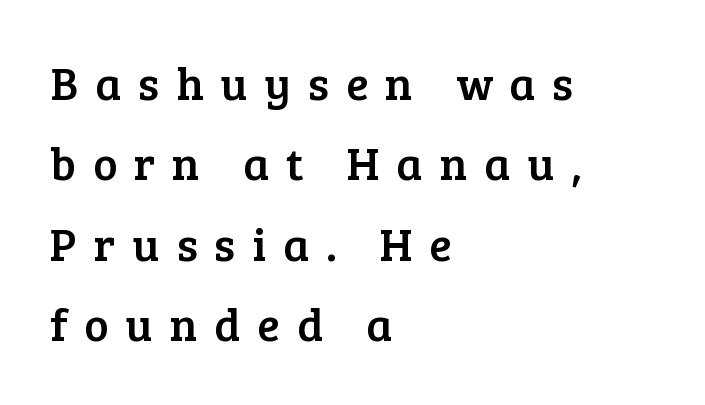
Varying glyph widths throughout — classic text-font behaviour. The characters display serif detailing at their extremities. Notice how the passage keeps a crisp vertical edge on the left only. The specimen reads as upright at a glance. Words float on clear page, feet unadorned.
